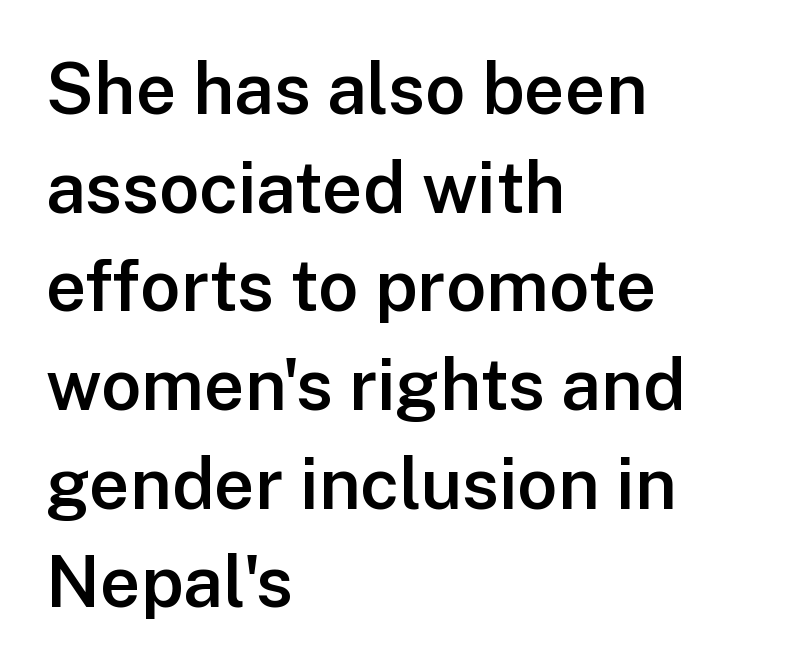
The image shows 71 px semibold sans-serif type, upright; set left-aligned, normal line spacing (1.39x), normal letter spacing, not underlined; low stroke contrast and a medium x-height.
